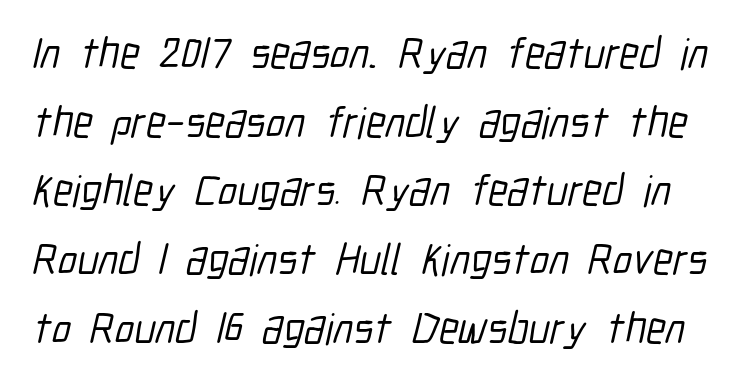
Q: Is the typeface a serif or a sans-serif typeface? A: Sans-serif.
Q: Is the text underlined? A: No.
Q: Is the spacing between letters normal or unusually wide? A: Normal.
Q: Is the spacing between lines tight, normal or loose? A: Normal.
Q: Width (condensed, normal, or wide)? A: Condensed.
Q: Stroke contrast? A: Low.
Q: x-height? A: Medium.
Q: Monospaced? A: No.
